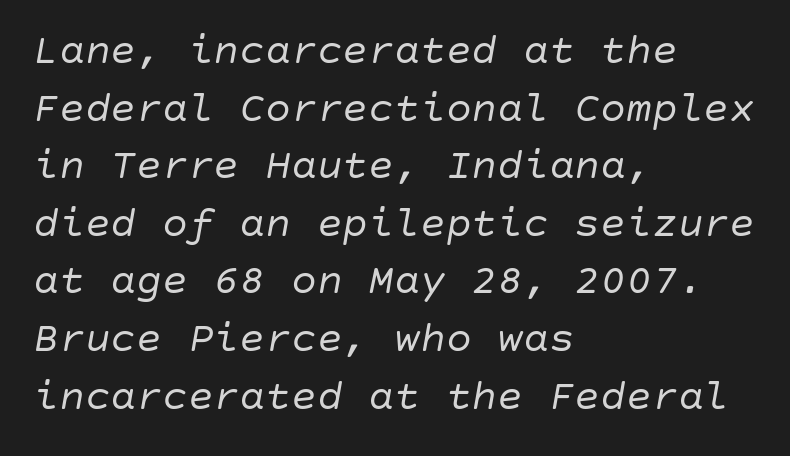
The image shows 43 px regular-weight type, italic (leaning right); set left-aligned, normal line spacing (1.34x), normal letter spacing, not underlined; low stroke contrast and a large x-height.
